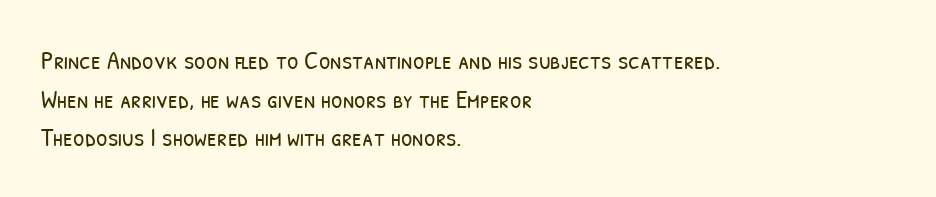
Q: Is the text bold? A: No.
Q: Is the text underlined? A: No.
Q: How is the paragraph aligned? A: Left-aligned.
Q: Is the spacing between letters normal or unusually wide? A: Normal.
Q: Is the spacing between lines tight, normal or loose? A: Normal.
